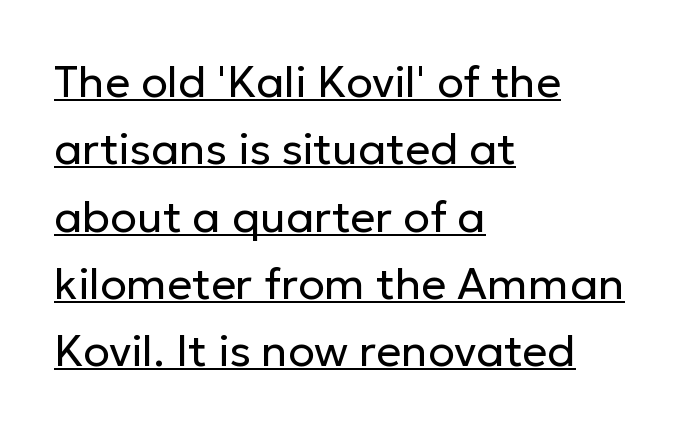
The strokes are not fattened; the text isn't bold. Check where the strokes stop: nothing finishes them off — pure sans. What stands out about the letter spacing? Nothing — it is the standard amount. Proportional: the letters do not fall into vertical columns. The letters stand straight up with perfectly vertical stems. The paragraph has a hard left edge and a soft right edge.
